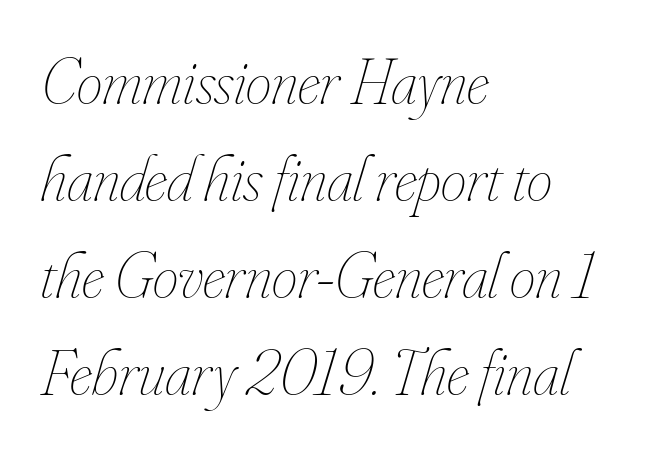
Caption: standard tracking, unaltered. In terms of leading, this rendering sits right in the middle. Any mark beneath the type? The region is blank. Each letter keeps its own natural width here, so spacing adapts to shape.
